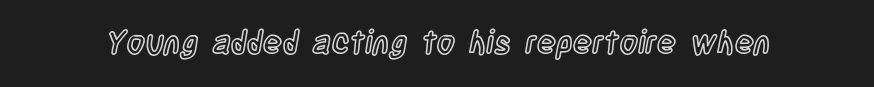
Character widths vary here, with narrow letters taking less room than wide ones. Lines of text with bare space underneath. Characters follow at the spacing the type designer built in.
